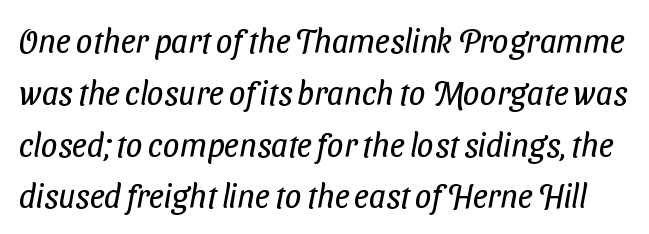
{"serif": "no", "bold": "no", "weight": "regular", "width": "condensed", "stroke_contrast": "low", "x_height": "medium", "monospaced": "no", "underline": "no", "line_spacing": "normal", "line_spacing_ratio": 1.57, "letter_spacing": "normal", "letter_spacing_em": 0.0, "glyph_px": 33}
